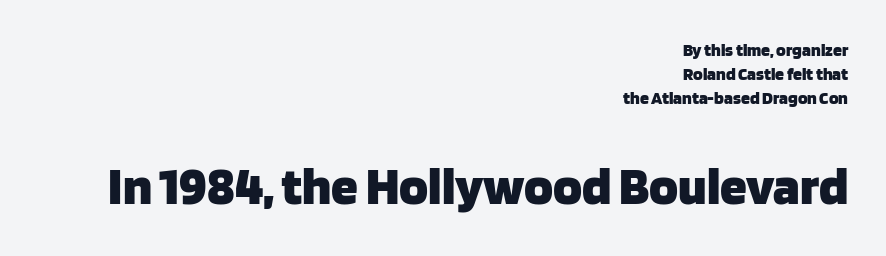
Q: Is the text bold? A: Yes.
Q: Is the text italic (slanted)? A: No, it is upright.
Q: Is the typeface a serif or a sans-serif typeface? A: Sans-serif.
Q: Is the text underlined? A: No.
Q: How is the paragraph aligned? A: Right-aligned.
Q: Is the spacing between letters normal or unusually wide? A: Normal.
Q: Is the spacing between lines tight, normal or loose? A: Normal.
Q: Which block of text is set in a larger size, the first (top) or the second (bottom)? A: The second (bottom) one.
Q: Width (condensed, normal, or wide)? A: Normal.
Q: Stroke contrast? A: Low.
Q: x-height? A: Large.
Q: Monospaced? A: No.
